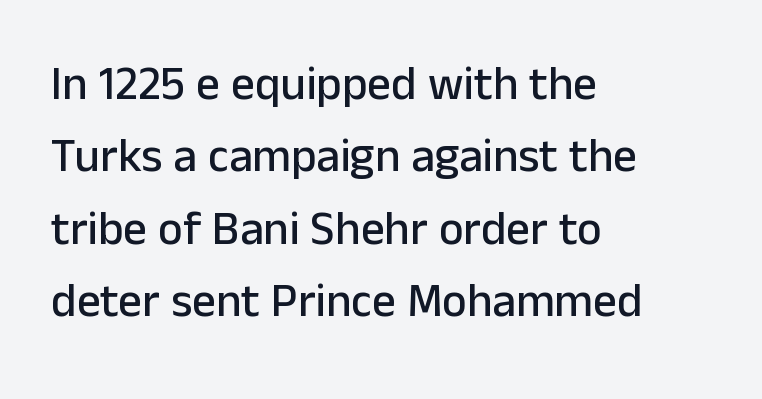
The rendering uses natural spacing where letterforms have individual widths. Anything drawn beneath the words? Only blank space. Does the copy run flush right? No — it runs flush left. These lines sit exactly where default settings would place them.
